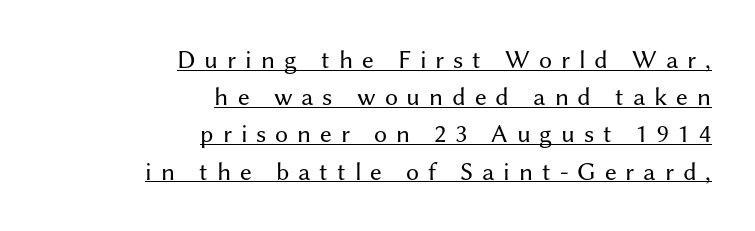
Alignment: flush right. You could only call the tracking loose — the letters float apart. The sample's only ornament is a line tracing under the words. This is not heavy type; no bold has been used. The font's upright variant was chosen for this text. This sample keeps an unexceptional amount of space between lines.
